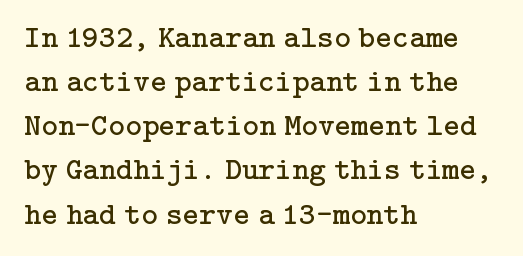
The image shows 32 px regular-weight serif type, upright; set left-aligned, normal line spacing (1.38x), normal letter spacing, not underlined; low stroke contrast and a medium x-height.
